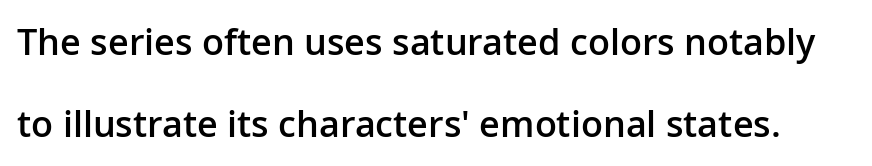
Q: Is the text bold? A: Semi-bold.
Q: Is the text italic (slanted)? A: No, it is upright.
Q: Is the typeface a serif or a sans-serif typeface? A: Sans-serif.
Q: Is the text underlined? A: No.
Q: Is the spacing between letters normal or unusually wide? A: Normal.
Q: Is the spacing between lines tight, normal or loose? A: Loose.
Q: Width (condensed, normal, or wide)? A: Normal.
Q: Stroke contrast? A: Low.
Q: x-height? A: Medium.
Q: Monospaced? A: No.
